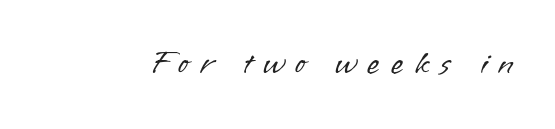
Q: Is the text bold? A: No.
Q: Is the text italic (slanted)? A: Yes.
Q: Is the typeface a serif or a sans-serif typeface? A: Sans-serif.
Q: Is the text underlined? A: No.
Q: Is the spacing between letters normal or unusually wide? A: Unusually wide.
Q: Width (condensed, normal, or wide)? A: Normal.
Q: Stroke contrast? A: Low.
Q: x-height? A: Small.
Q: Monospaced? A: No.
